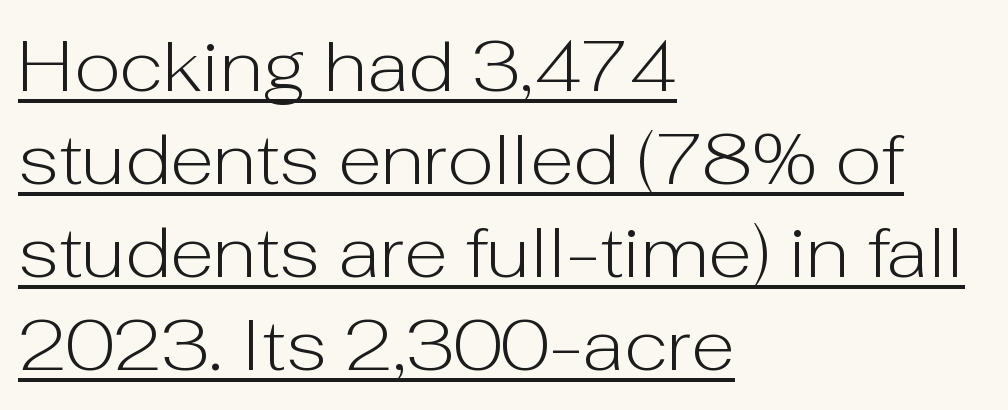
You could not count columns in this text — the font is proportionally spaced. These lines keep a tight, regular rhythm from letter to letter. Caption: multi-line text, flush left, ragged right. Baseline-to-baseline distance is the conventional proportion of letter height.
